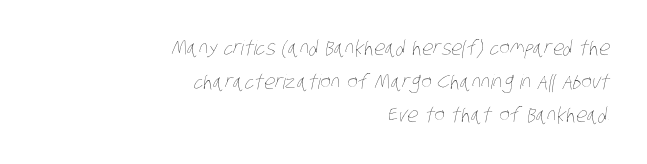
Q: Is the text bold? A: No.
Q: Is the text underlined? A: No.
Q: How is the paragraph aligned? A: Right-aligned.
Q: Is the spacing between letters normal or unusually wide? A: Normal.
Q: Is the spacing between lines tight, normal or loose? A: Normal.
